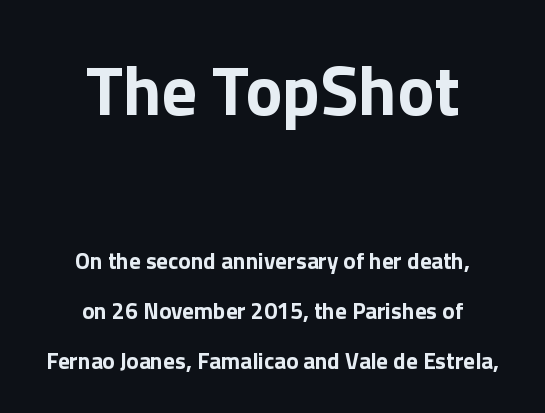
Q: Is the text bold? A: Yes.
Q: Is the text italic (slanted)? A: No, it is upright.
Q: Is the typeface a serif or a sans-serif typeface? A: Sans-serif.
Q: Is the text underlined? A: No.
Q: How is the paragraph aligned? A: Centered.
Q: Is the spacing between letters normal or unusually wide? A: Normal.
Q: Is the spacing between lines tight, normal or loose? A: Loose.
Q: Which block of text is set in a larger size, the first (top) or the second (bottom)? A: The first (top) one.
Q: Width (condensed, normal, or wide)? A: Normal.
Q: Stroke contrast? A: Low.
Q: x-height? A: Medium.
Q: Monospaced? A: No.
